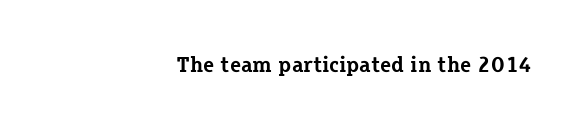
Q: Is the text bold? A: Yes.
Q: Is the text italic (slanted)? A: No, it is upright.
Q: Is the text underlined? A: No.
Q: How is the paragraph aligned? A: Right-aligned.
Q: Is the spacing between letters normal or unusually wide? A: Normal.
